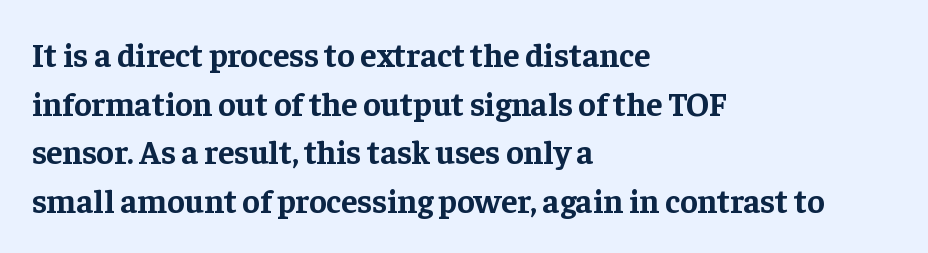
All the whitespace from short lines collects on the right. Spacing verdict: proportional, widths tailored to each character. What kind of face is this? One with serifs. The line texture is even and compact thanks to regular tracking. Posture: straight, roman, zero tilt. The baseline area is clear.
